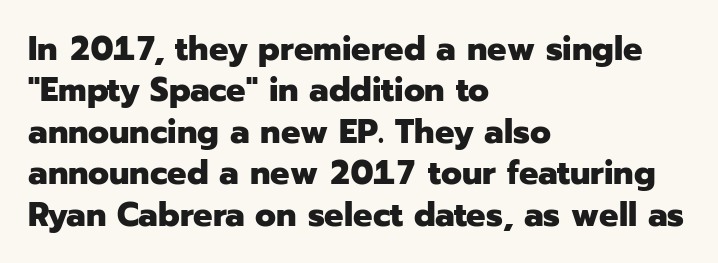
Q: Is the text bold? A: Yes.
Q: Is the text italic (slanted)? A: No, it is upright.
Q: Is the typeface a serif or a sans-serif typeface? A: Sans-serif.
Q: Is the text underlined? A: No.
Q: How is the paragraph aligned? A: Left-aligned.
Q: Is the spacing between letters normal or unusually wide? A: Normal.
Q: Width (condensed, normal, or wide)? A: Normal.
Q: Stroke contrast? A: Low.
Q: x-height? A: Medium.
Q: Monospaced? A: No.
